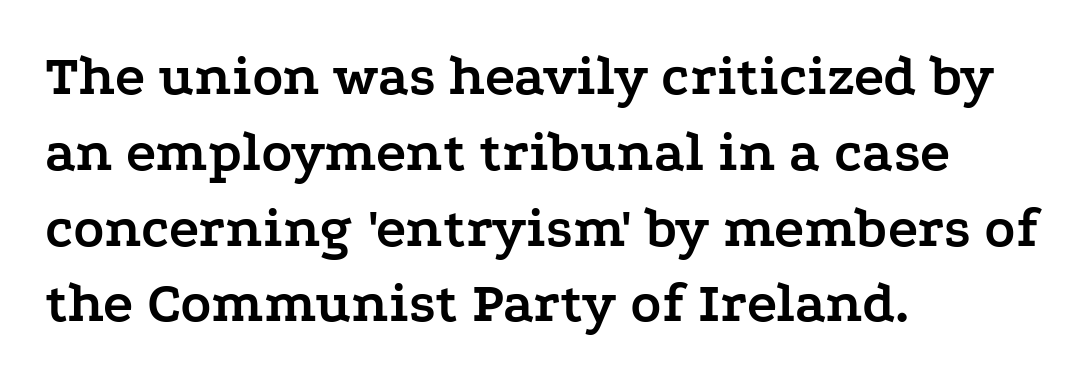
The image shows 57 px semibold, wide serif type, upright; set left-aligned, normal line spacing (1.33x), normal letter spacing, not underlined; low stroke contrast and a medium x-height.
